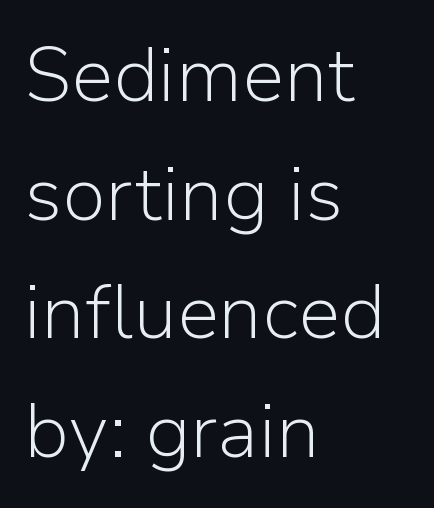
Is this a heavy cut? Hardly; it is regular or lighter. The rendering anchors every line to the left-hand side. The face used here is proportionally spaced, like ordinary book or web type. A bare baseline throughout the passage. This block has exactly the height ordinary leading produces.
